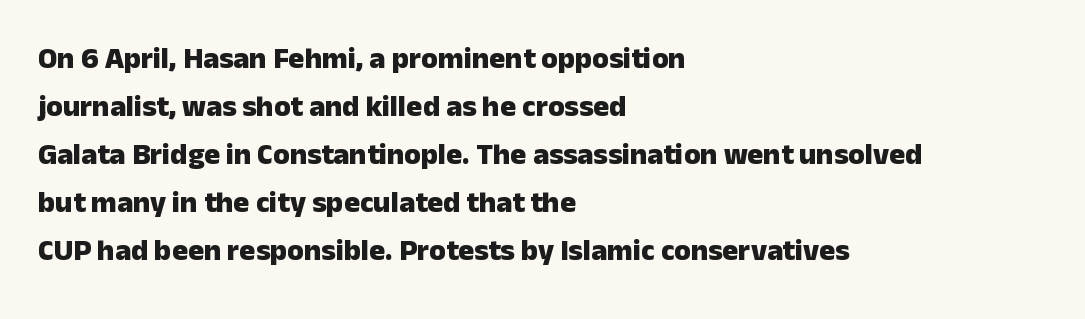
The image shows 30 px heavy sans-serif type, upright; set left-aligned, normal line spacing (1.6x), normal letter spacing, not underlined; low stroke contrast and a medium x-height.
